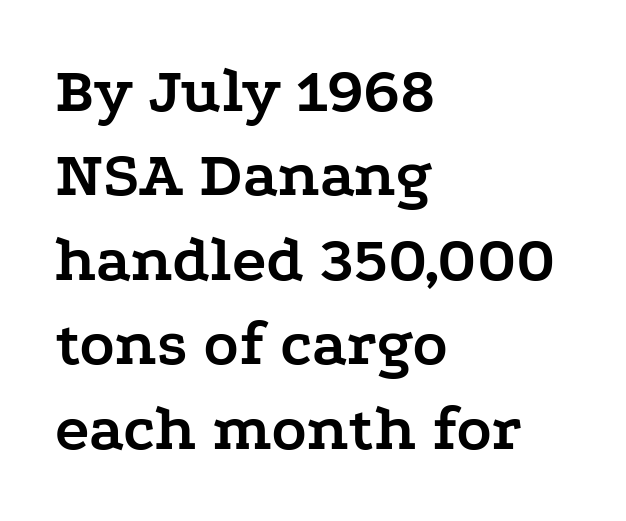
Every letter is thick-stroked: bold, no question. This sample is left-justified, so line endings fall wherever the words run out. Letterform terminals end in serifs throughout the passage. Successive baselines arrive at the customary interval.
